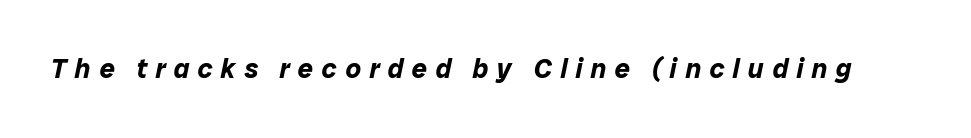
Q: Is the text bold? A: Yes.
Q: Is the text italic (slanted)? A: Yes, it leans right by about 12 degrees.
Q: Is the text underlined? A: No.
Q: Is the spacing between letters normal or unusually wide? A: Unusually wide.
